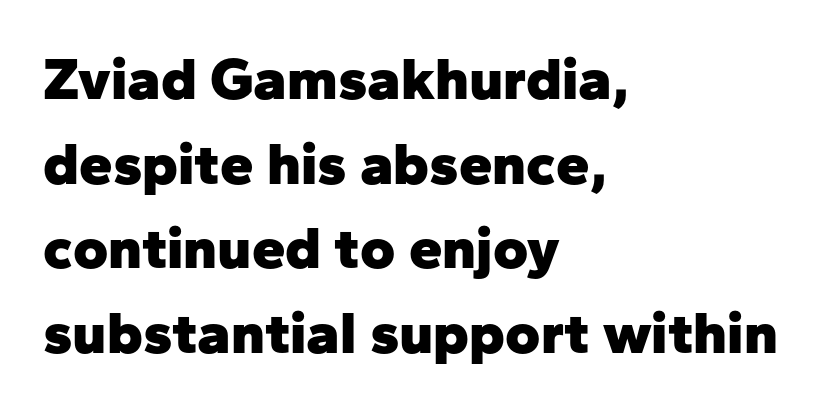
The image shows 60 px heavy sans-serif type, upright; set left-aligned, normal line spacing (1.41x), normal letter spacing, not underlined; low stroke contrast and a medium x-height.
